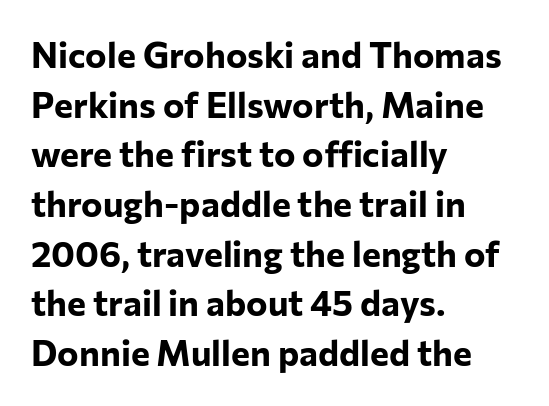
Default kerning and tracking; the words read as compact shapes. The lines in this sample share a left origin and differ only in where they stop. The face used here is a sans, in the tradition of grotesques and geometrics. A normal amount of white space separates one row of letters from the next. This sample has the flowing, uneven cadence of proportional lettering. Weight check: bold — yes, fully.
